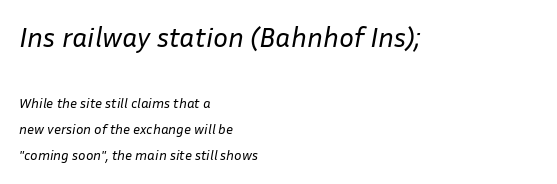
The image shows 28 px regular-weight type, italic (leaning right); set left-aligned, line spacing 1.87x, normal letter spacing, not underlined; the first (top) block is 2.0x larger; low stroke contrast and a medium x-height.
